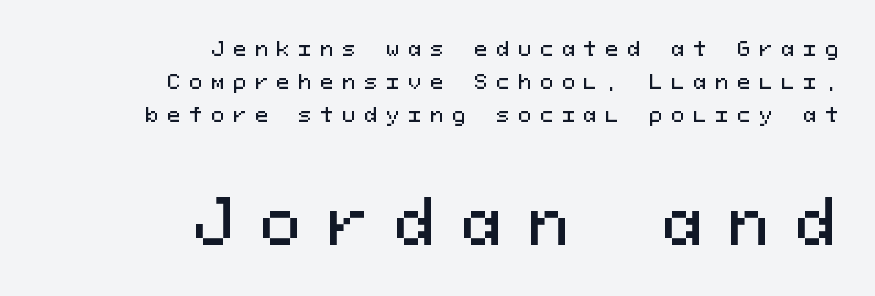
Q: Is the text italic (slanted)? A: No, it is upright.
Q: Is the typeface a serif or a sans-serif typeface? A: Sans-serif.
Q: Is the text underlined? A: No.
Q: How is the paragraph aligned? A: Right-aligned.
Q: Is the spacing between letters normal or unusually wide? A: Unusually wide.
Q: Is the spacing between lines tight, normal or loose? A: Normal.
Q: Which block of text is set in a larger size, the first (top) or the second (bottom)? A: The second (bottom) one.
Q: Width (condensed, normal, or wide)? A: Normal.
Q: Stroke contrast? A: Medium.
Q: x-height? A: Medium.
Q: Monospaced? A: Yes.
